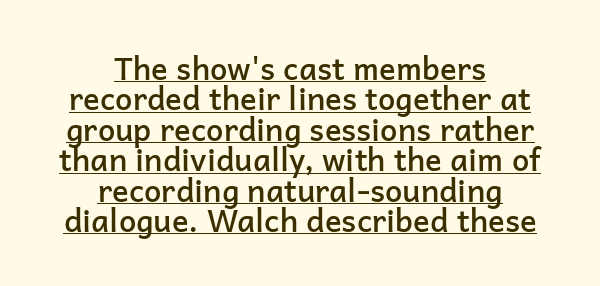
Q: Is the text bold? A: Semi-bold.
Q: Is the text italic (slanted)? A: No, it is upright.
Q: Is the typeface a serif or a sans-serif typeface? A: Sans-serif.
Q: Is the text underlined? A: Yes.
Q: How is the paragraph aligned? A: Centered.
Q: Is the spacing between letters normal or unusually wide? A: Normal.
Q: Is the spacing between lines tight, normal or loose? A: Tight.
Q: Width (condensed, normal, or wide)? A: Normal.
Q: Stroke contrast? A: Low.
Q: x-height? A: Medium.
Q: Monospaced? A: No.
